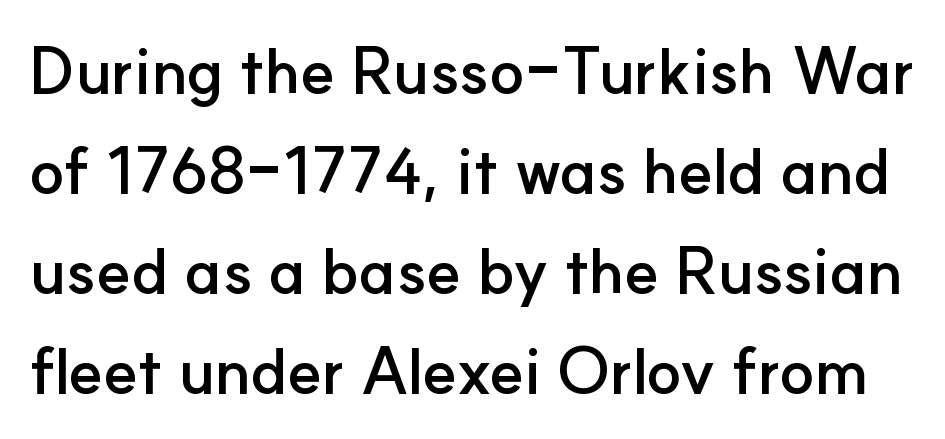
{"serif": "no", "italic": "no", "bold": "yes", "weight": "semibold", "width": "normal", "stroke_contrast": "low", "x_height": "small", "monospaced": "no", "underline": "no", "line_spacing": "normal", "line_spacing_ratio": 1.56, "letter_spacing": "normal", "letter_spacing_em": 0.0, "glyph_px": 64}
